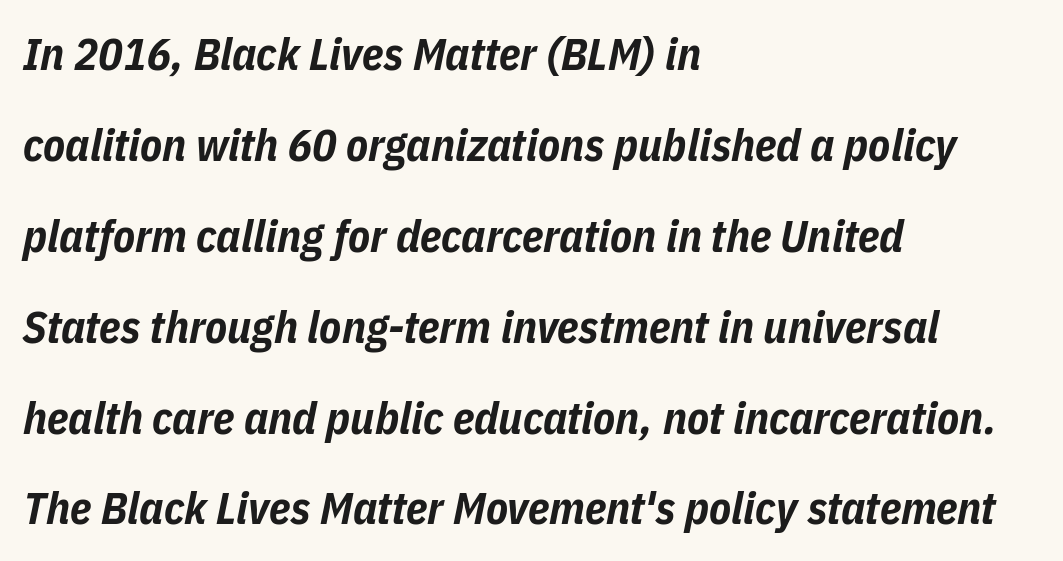
The image shows 45 px bold, condensed type, italic (leaning right); set left-aligned, loose line spacing (2.02x), normal letter spacing, not underlined; low stroke contrast and a medium x-height.
